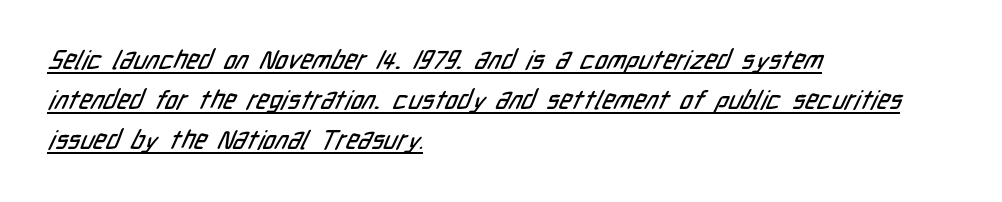
The image shows 26 px text type; set left-aligned, normal line spacing (1.54x), normal letter spacing, underlined.
